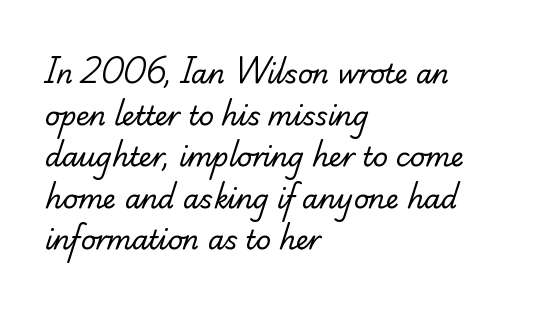
{"bold": "no", "underline": "no", "align": "left", "line_spacing": "normal", "line_spacing_ratio": 1.6, "letter_spacing": "normal", "letter_spacing_em": 0.0, "glyph_px": 26}
